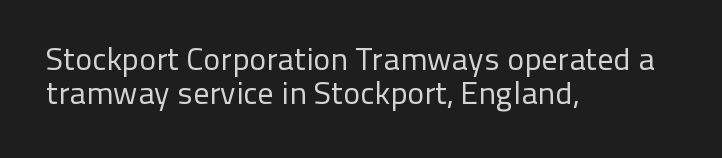
This rendering features lettering with no underline. A sans-serif font was chosen for this passage. Compared with a centered layout, this one pins lines to the left instead. Leading is clearly below the norm, producing a dense column. Spacing verdict: proportional, widths tailored to each character. Nope, not italic — everything's standing straight.
